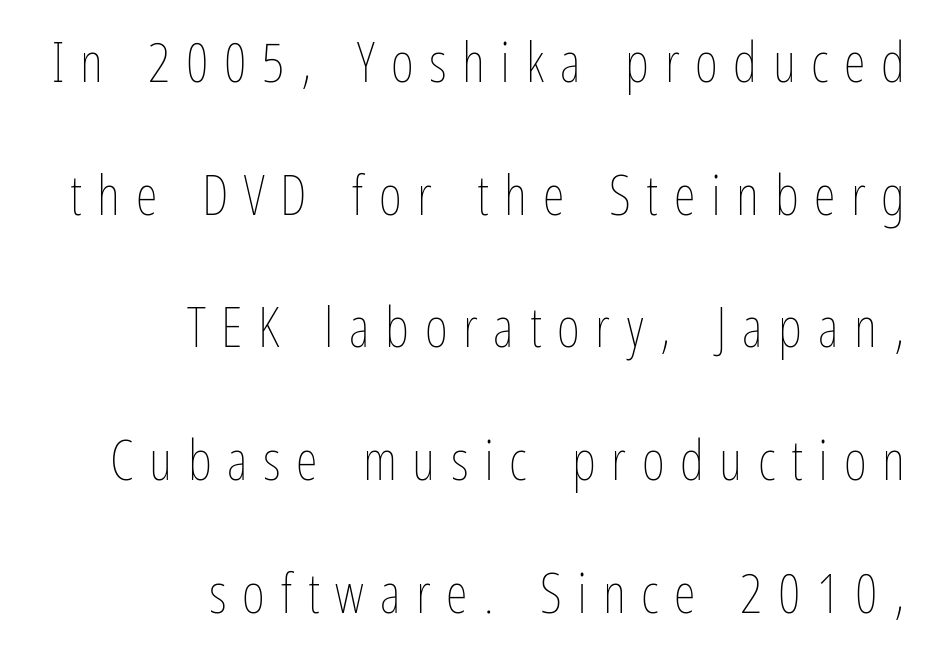
{"italic": "no", "bold": "no", "weight": "thin", "width": "condensed", "stroke_contrast": "low", "x_height": "medium", "monospaced": "no", "underline": "no", "align": "right", "line_spacing": "loose", "line_spacing_ratio": 2.37, "letter_spacing": "wide", "letter_spacing_em": 0.28, "glyph_px": 56}
